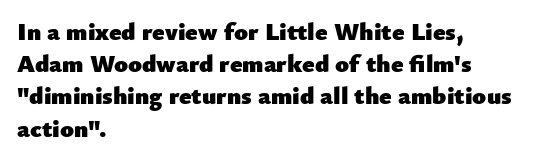
The lines sit at an ordinary, default distance from one another. Italic? Not at all — the glyphs are vertical. This rendering leaves character spacing at its baseline value. A student would call this left alignment; a typographer would say flush left, rag right.
